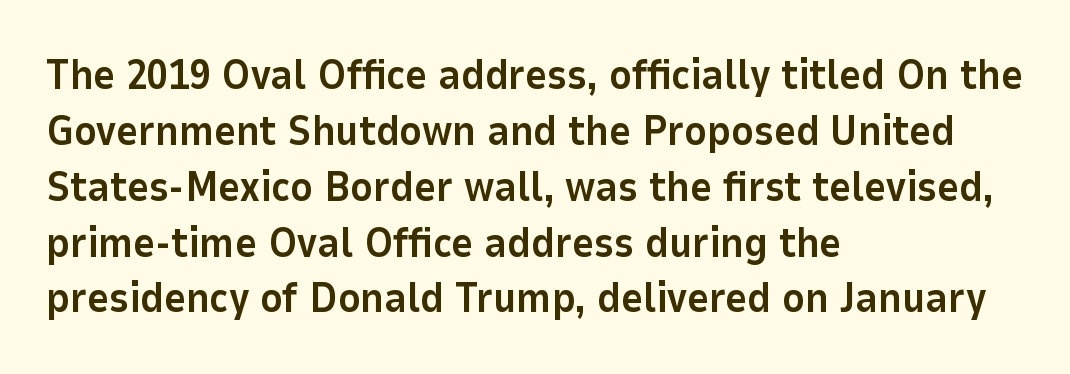
The image shows 42 px bold sans-serif type, upright; set left-aligned, normal line spacing (1.33x), normal letter spacing, not underlined; low stroke contrast and a medium x-height.
